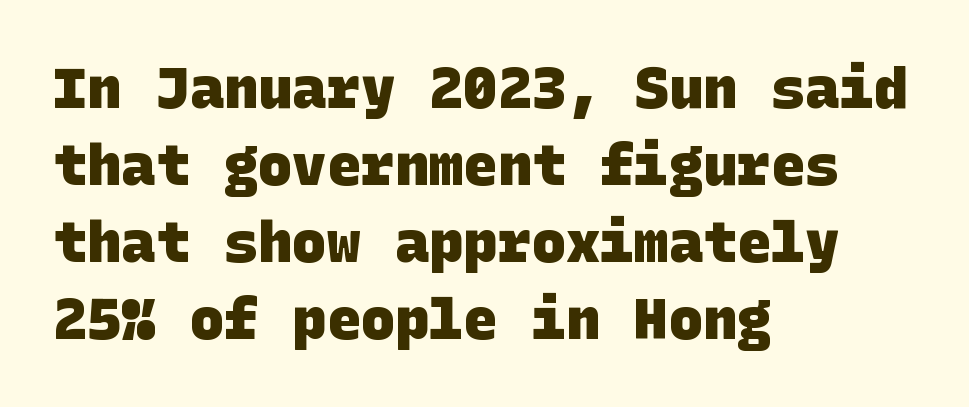
The image shows 57 px heavy sans-serif type; set left-aligned, normal line spacing (1.35x), normal letter spacing, not underlined; low stroke contrast and a large x-height.
